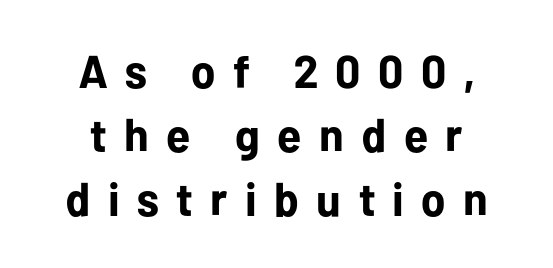
Q: Is the text bold? A: Yes.
Q: Is the text italic (slanted)? A: No, it is upright.
Q: Is the typeface a serif or a sans-serif typeface? A: Sans-serif.
Q: Is the text underlined? A: No.
Q: How is the paragraph aligned? A: Centered.
Q: Is the spacing between letters normal or unusually wide? A: Unusually wide.
Q: Is the spacing between lines tight, normal or loose? A: Normal.
Q: Width (condensed, normal, or wide)? A: Normal.
Q: Stroke contrast? A: Low.
Q: x-height? A: Medium.
Q: Monospaced? A: No.
